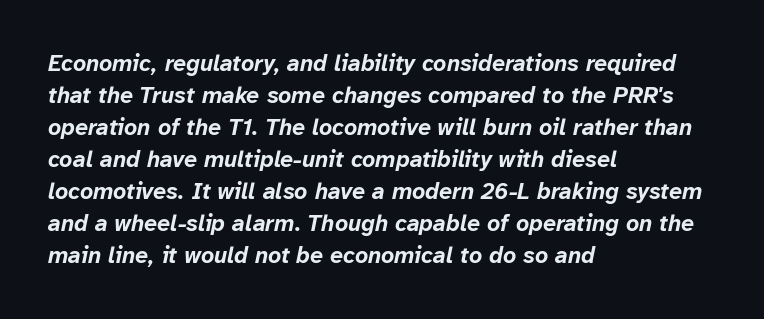
Rows of type keep a routine distance in the vertical direction. Compared with ordinary roman type, these characters are visibly tilted. Bold? Absolutely — the strokes are thick and heavy. The passage shown is not underscored anywhere.
